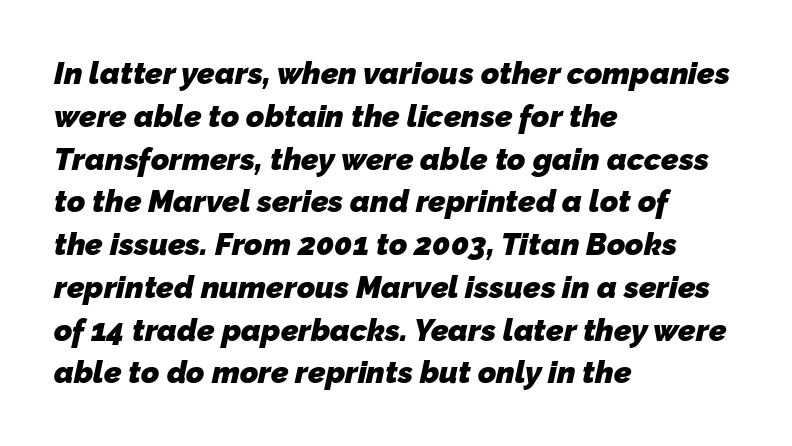
The face used here has the dense, thick strokes of a bold. The letterforms sit shoulder to shoulder at normal distance. In terms of leading, this rendering sits right in the middle. Is the block centered? No — it sits flush against the left margin. Words float on clear page, feet unadorned.
